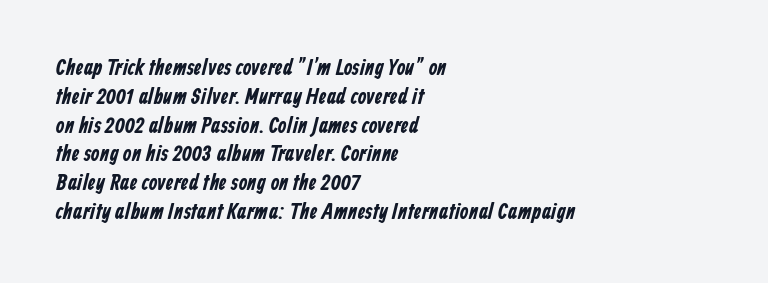
The image shows 22 px text type; set left-aligned, normal line spacing (1.31x), normal letter spacing, not underlined.
